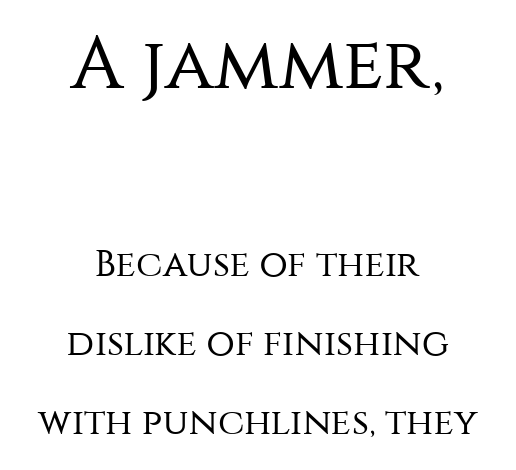
{"serif": "no", "italic": "no", "bold": "no", "weight": "regular", "width": "normal", "stroke_contrast": "medium", "x_height": "large", "monospaced": "no", "underline": "no", "align": "center", "line_spacing": "loose", "line_spacing_ratio": 2.14, "letter_spacing": "normal", "letter_spacing_em": 0.0, "larger_block": "first", "size_ratio": 2.0, "glyph_px": 74}
